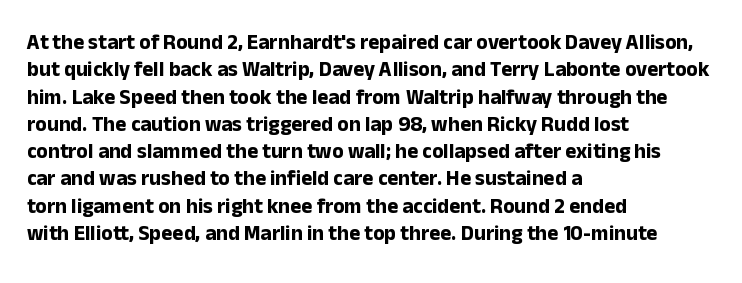
The rendering anchors every line to the left-hand side. This is the regular roman posture of the typeface. A normal amount of white space separates one row of letters from the next. The face used here is rendered with its standard letterfit. A clean baseline with only descenders dipping below it. The sample has been set heavy, in full bold.
